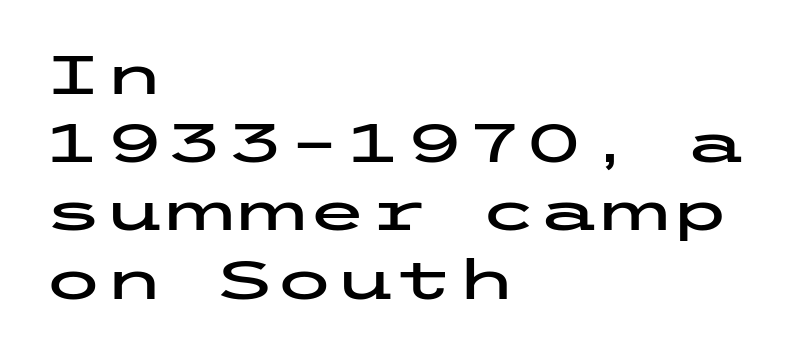
The image shows 55 px wide sans-serif type, upright; set left-aligned, line spacing 1.24x, normal letter spacing, not underlined; low stroke contrast and a medium x-height.
